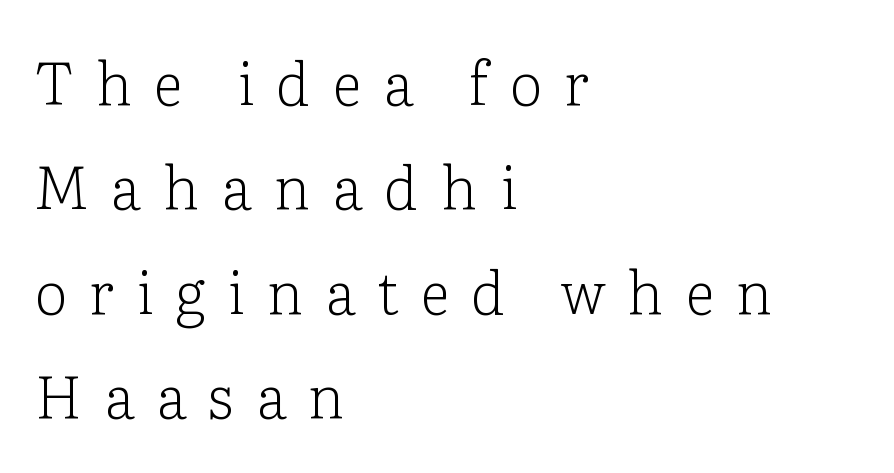
{"serif": "yes", "italic": "no", "bold": "no", "weight": "light", "width": "normal", "stroke_contrast": "low", "x_height": "medium", "monospaced": "no", "underline": "no", "align": "left", "line_spacing_ratio": 1.77, "letter_spacing": "wide", "letter_spacing_em": 0.37, "glyph_px": 59}
